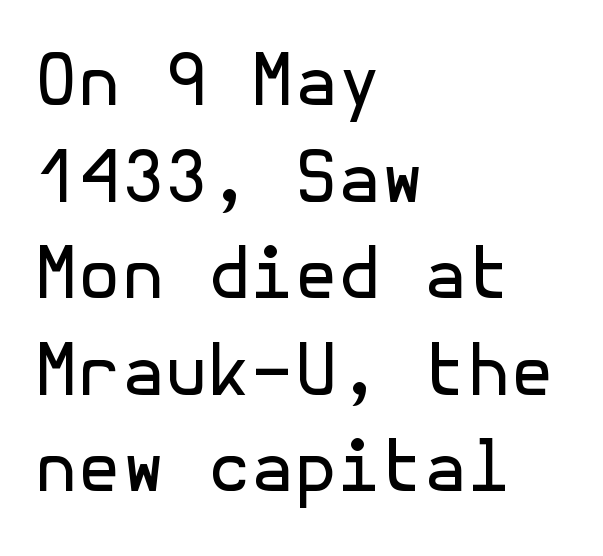
The image shows 70 px regular-weight sans-serif type, upright; set left-aligned, normal line spacing (1.38x), normal letter spacing, not underlined; a medium x-height.
